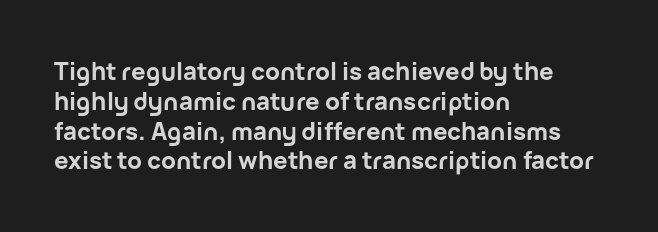
Every character sits straight up, as roman type does. This rendering uses left alignment, leaving the right contour irregular. Letters rest on an invisible, unmarked baseline. The passage shown has conventional tracking throughout. Pretty heavy lettering here — definitely bold.
